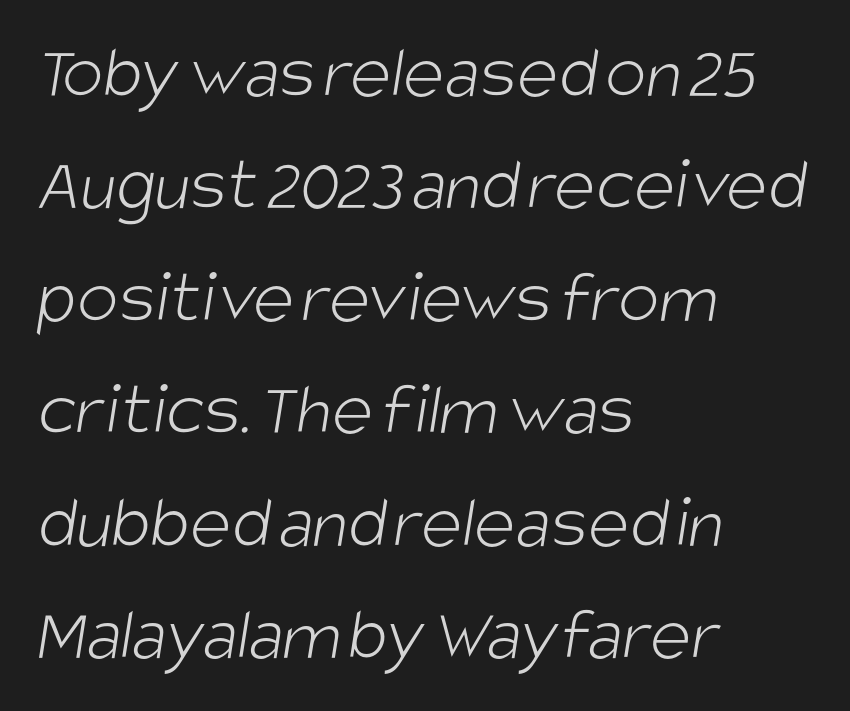
{"serif": "no", "bold": "no", "weight": "light", "width": "condensed", "stroke_contrast": "low", "x_height": "large", "monospaced": "no", "underline": "no", "align": "left", "line_spacing": "normal", "line_spacing_ratio": 1.46, "letter_spacing": "normal", "letter_spacing_em": 0.0, "glyph_px": 77}
